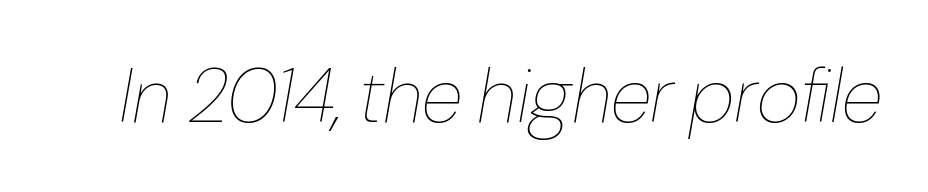
The image shows 76 px thin type, italic (leaning right); set normal letter spacing, not underlined; low stroke contrast and a medium x-height.
